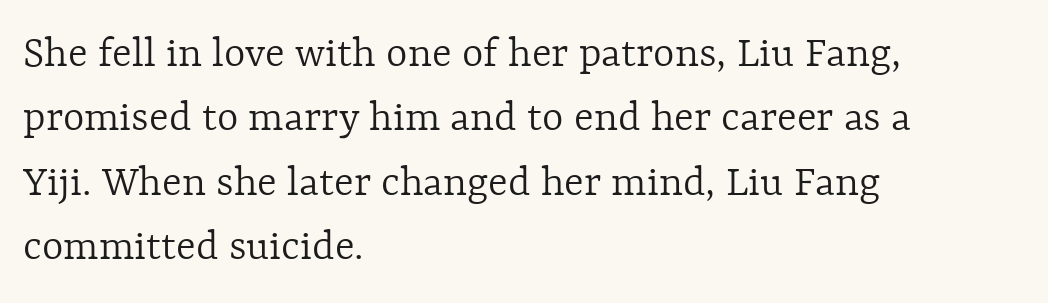
Q: Is the text bold? A: No.
Q: Is the text italic (slanted)? A: No, it is upright.
Q: Is the text underlined? A: No.
Q: How is the paragraph aligned? A: Left-aligned.
Q: Is the spacing between letters normal or unusually wide? A: Normal.
Q: Is the spacing between lines tight, normal or loose? A: Normal.
Q: Width (condensed, normal, or wide)? A: Normal.
Q: x-height? A: Medium.
Q: Monospaced? A: No.
